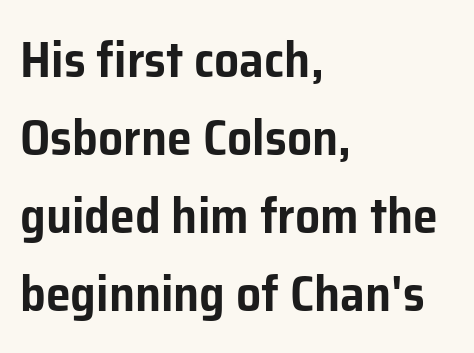
Q: Is the text italic (slanted)? A: No, it is upright.
Q: Is the typeface a serif or a sans-serif typeface? A: Sans-serif.
Q: Is the text underlined? A: No.
Q: How is the paragraph aligned? A: Left-aligned.
Q: Is the spacing between letters normal or unusually wide? A: Normal.
Q: Is the spacing between lines tight, normal or loose? A: Normal.
Q: Width (condensed, normal, or wide)? A: Normal.
Q: Stroke contrast? A: Low.
Q: x-height? A: Medium.
Q: Monospaced? A: No.
